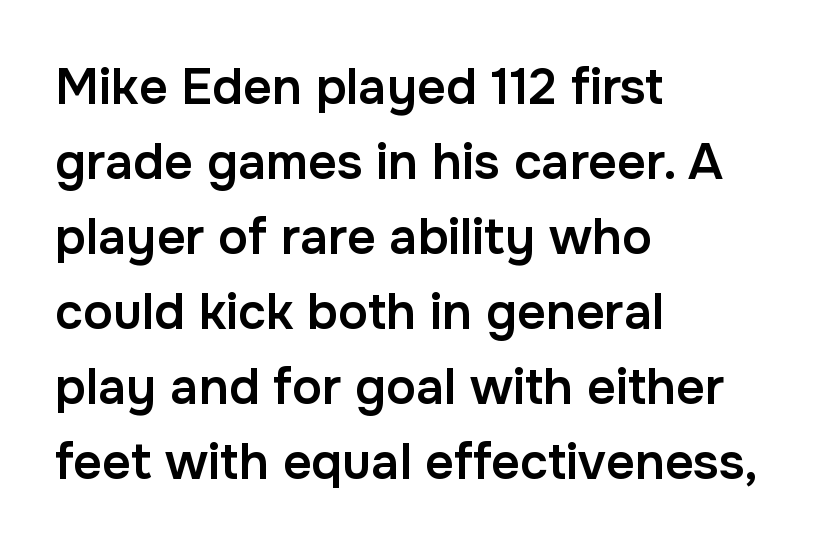
Regarding serifs, this sample does without them. The specimen reads as upright at a glance. A classic flush-left, rag-right setting is used for this passage. Stems and bowls a touch heavier than normal — semibold.
